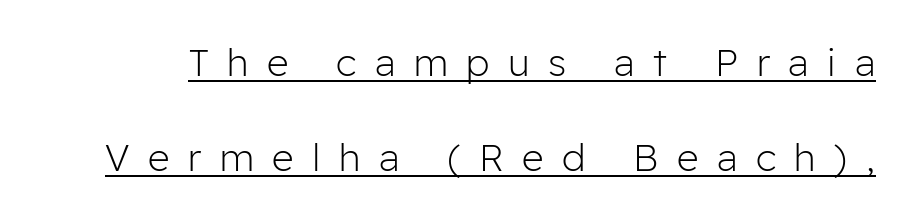
{"serif": "no", "italic": "no", "bold": "no", "weight": "light", "width": "normal", "stroke_contrast": "low", "x_height": "medium", "monospaced": "no", "underline": "yes", "line_spacing": "loose", "line_spacing_ratio": 2.49, "letter_spacing": "wide", "letter_spacing_em": 0.49, "glyph_px": 38}
